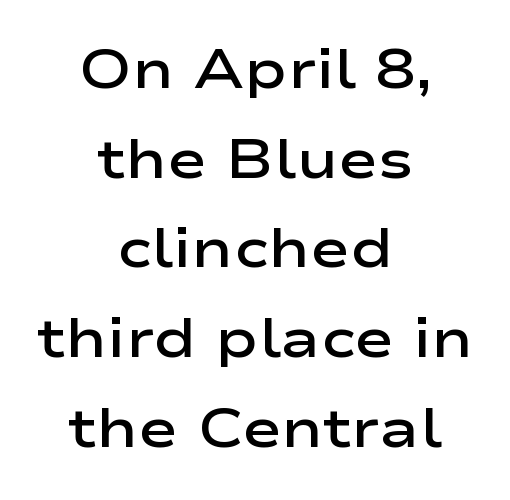
{"serif": "no", "italic": "no", "bold": "semi", "weight": "semibold", "width": "wide", "stroke_contrast": "low", "x_height": "medium", "monospaced": "no", "underline": "no", "align": "center", "line_spacing": "normal", "line_spacing_ratio": 1.66, "letter_spacing": "normal", "letter_spacing_em": 0.0, "glyph_px": 54}
